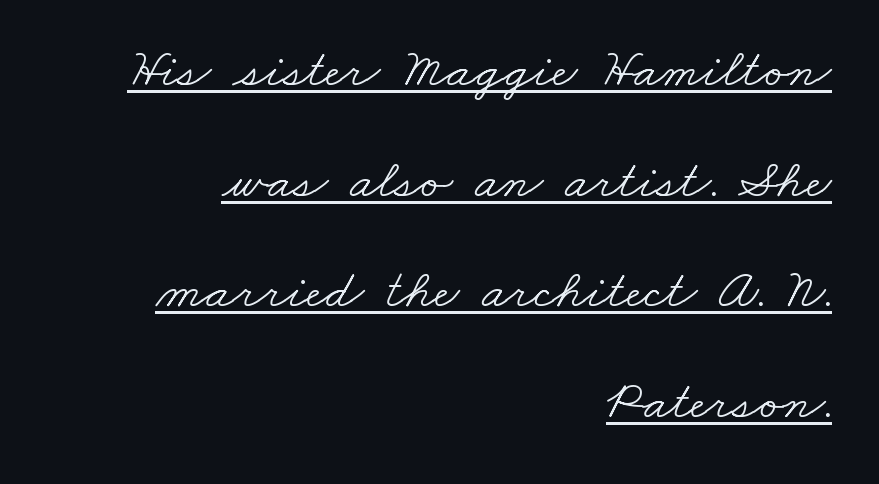
Heft: none added — not bold. Right-aligned paragraph, ragged on the left. Think of a printed novel: that variable character pitch is what you see here. Tracking value appears to be zero — textbook default spacing.
